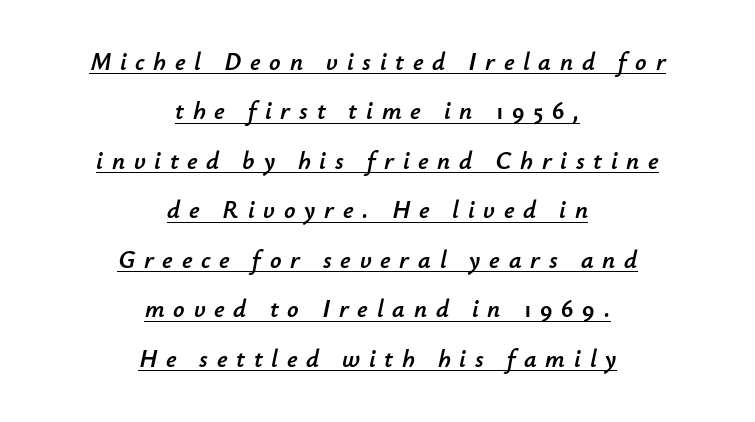
Short note: letters widely spaced. Designer's note — italics engaged. These characters rest on top of a visible drawn line. If you folded the block vertically in half, each line would mirror itself in length. Loosely led — the rows are spread out.
